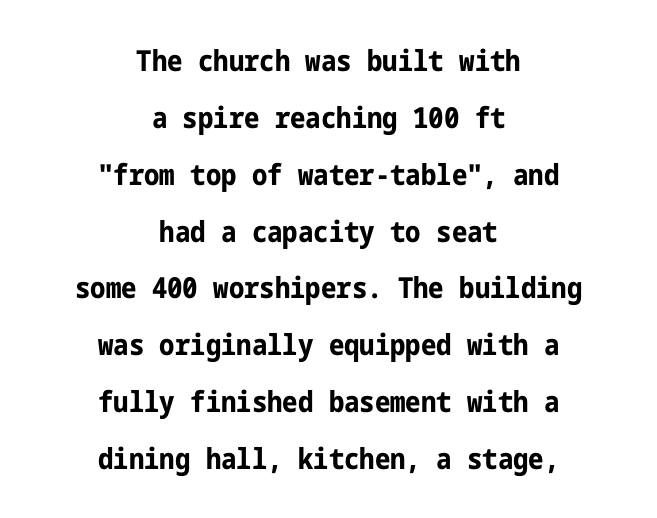
The letters sit at their default tracking, neither squeezed nor spread. Alignment: centered. The foot of each line stays bare and open. Successive baselines arrive slowly, with a big drop between each. Students, this is bold: see how much ink each stroke carries. I'd call this a sans setting — the letters go barefoot.
